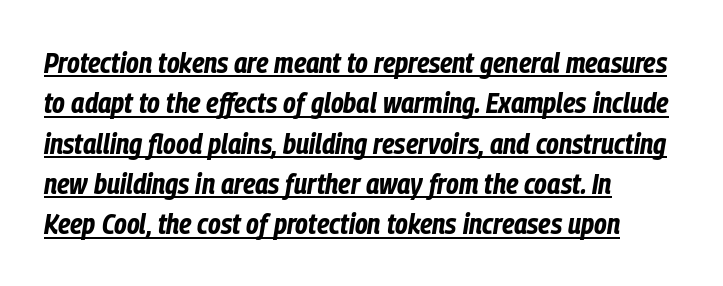
The rendering applies a slant to the glyphs. Proportional: the letters do not fall into vertical columns. Notice how descenders clear the ascenders below comfortably — that's standard leading. The string is rendered with underlining switched on. Is the letter spacing exaggerated? No — it looks like the ordinary default.
